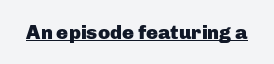
{"italic": "no", "bold": "yes", "underline": "yes", "letter_spacing": "normal", "letter_spacing_em": 0.0, "glyph_px": 20}
